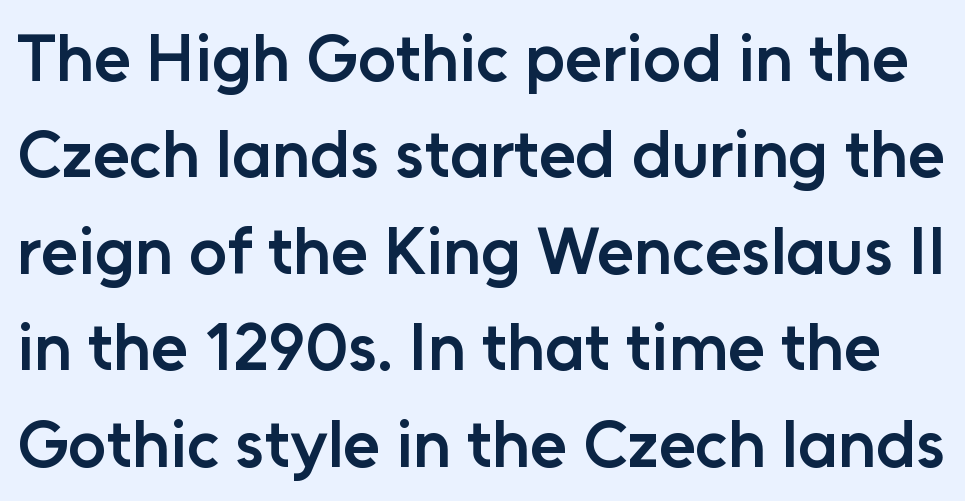
Q: Is the text bold? A: Semi-bold.
Q: Is the text italic (slanted)? A: No, it is upright.
Q: Is the typeface a serif or a sans-serif typeface? A: Sans-serif.
Q: Is the text underlined? A: No.
Q: Is the spacing between letters normal or unusually wide? A: Normal.
Q: Is the spacing between lines tight, normal or loose? A: Normal.
Q: Width (condensed, normal, or wide)? A: Normal.
Q: Stroke contrast? A: Low.
Q: x-height? A: Medium.
Q: Monospaced? A: No.
